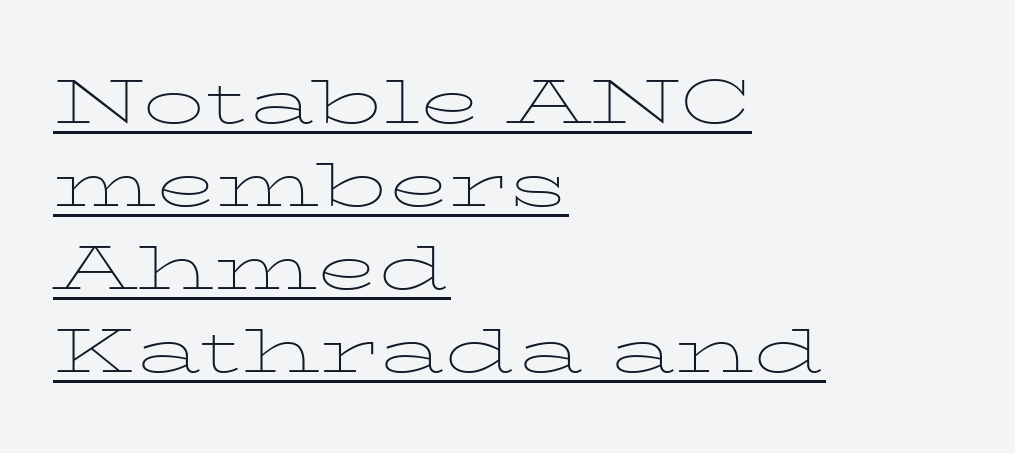
Q: Is the text bold? A: No.
Q: Is the text italic (slanted)? A: No, it is upright.
Q: Is the typeface a serif or a sans-serif typeface? A: Serif.
Q: Is the text underlined? A: Yes.
Q: How is the paragraph aligned? A: Left-aligned.
Q: Is the spacing between letters normal or unusually wide? A: Normal.
Q: Is the spacing between lines tight, normal or loose? A: Normal.
Q: Width (condensed, normal, or wide)? A: Wide.
Q: Stroke contrast? A: Low.
Q: x-height? A: Medium.
Q: Monospaced? A: No.
